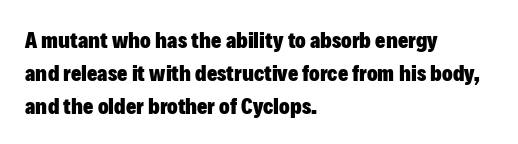
{"italic": "no", "bold": "yes", "underline": "no", "align": "left", "line_spacing": "normal", "line_spacing_ratio": 1.49, "letter_spacing": "normal", "letter_spacing_em": 0.0, "glyph_px": 22}
